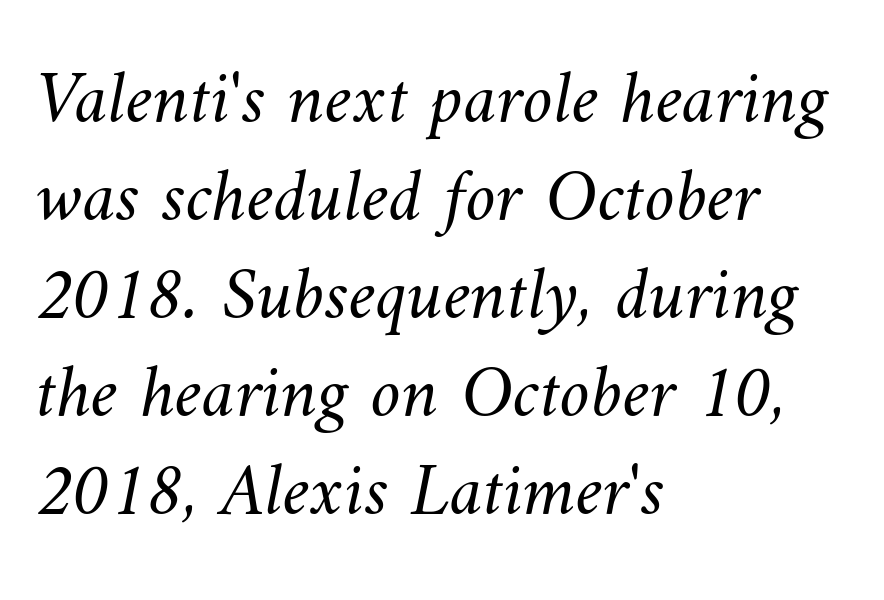
The image shows 76 px light type; set left-aligned, normal line spacing (1.29x), normal letter spacing, not underlined; medium stroke contrast and a small x-height.
